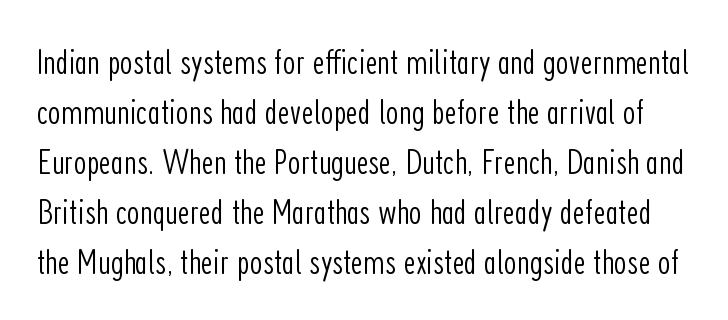
Nothing sits at the stroke ends, so this counts as sans-serif. This rendering features lettering with no underline. Nothing heavy about these letters — not bold at all. Nothing unusual about the tracking: characters are spaced as the font intends.
